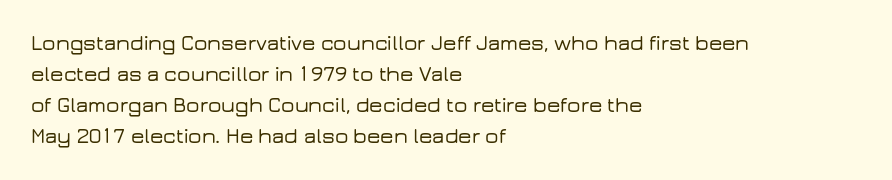
There is no visible air inserted between adjacent glyphs. Alignment: flush left. The words here are not underlined. The axis of the letterforms is exactly vertical. The designer left line spacing at the default.
